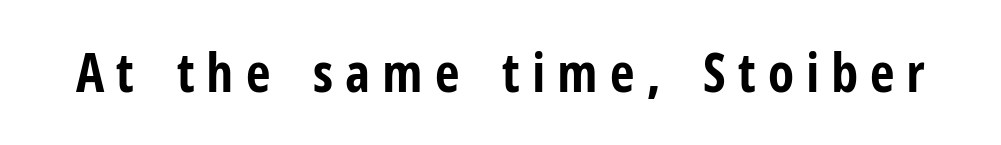
{"serif": "no", "italic": "no", "bold": "yes", "weight": "bold", "width": "condensed", "stroke_contrast": "low", "x_height": "medium", "monospaced": "no", "underline": "no", "letter_spacing": "wide", "letter_spacing_em": 0.22, "glyph_px": 54}
